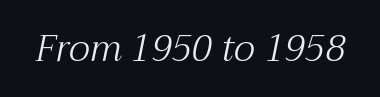
{"serif": "yes", "italic": "yes", "lean": "right", "slant_degrees": 12, "bold": "no", "weight": "light", "width": "normal", "stroke_contrast": "medium", "x_height": "medium", "monospaced": "no", "underline": "no", "letter_spacing": "normal", "letter_spacing_em": 0.0, "glyph_px": 37}
